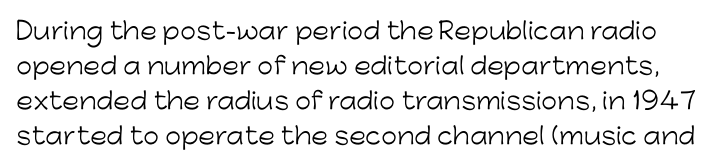
The rendering keeps characters at their native spacing. A roman cut, with each character standing at attention. Weight class: somewhere from thin through regular. The space beneath each line is pristine and unruled. Vertical spacing — default.
